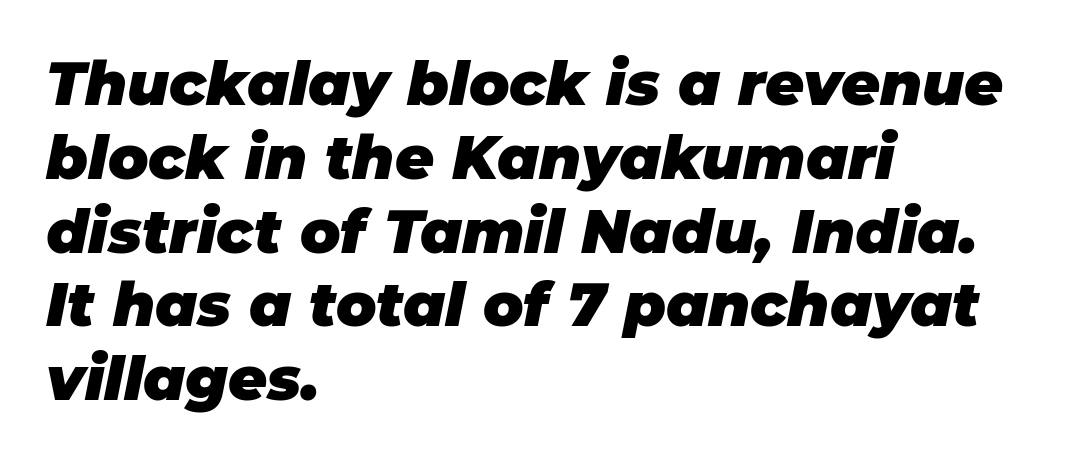
{"italic": "yes", "lean": "right", "slant_degrees": 11, "bold": "yes", "weight": "heavy", "width": "normal", "stroke_contrast": "low", "x_height": "large", "monospaced": "no", "underline": "no", "align": "left", "line_spacing_ratio": 1.23, "letter_spacing": "normal", "letter_spacing_em": 0.0, "glyph_px": 60}
